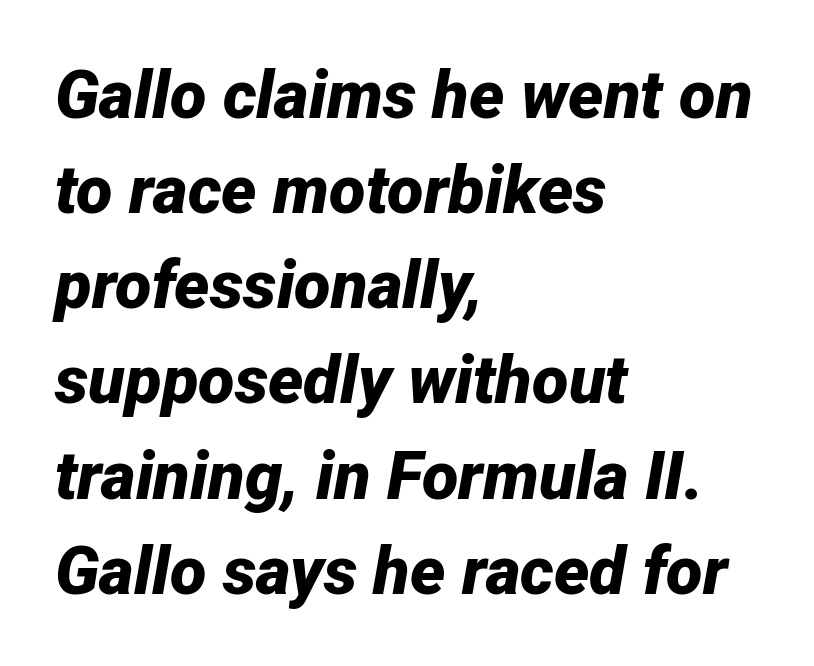
Q: Is the text bold? A: Yes.
Q: Is the text italic (slanted)? A: Yes, it leans right by about 12 degrees.
Q: Is the text underlined? A: No.
Q: How is the paragraph aligned? A: Left-aligned.
Q: Is the spacing between letters normal or unusually wide? A: Normal.
Q: Is the spacing between lines tight, normal or loose? A: Normal.
Q: Width (condensed, normal, or wide)? A: Normal.
Q: Stroke contrast? A: Low.
Q: x-height? A: Medium.
Q: Monospaced? A: No.
